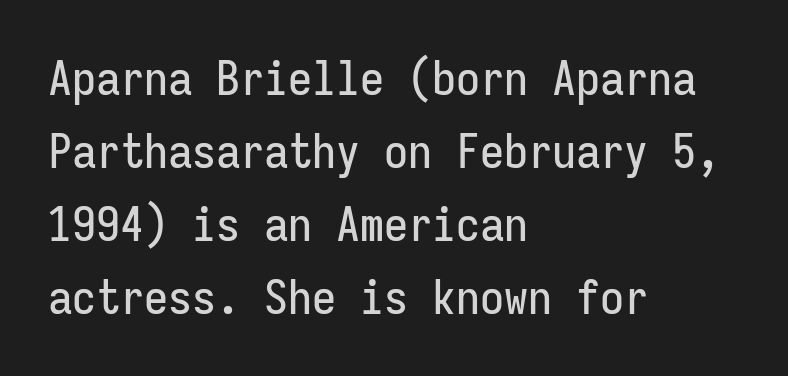
This block has exactly the height ordinary leading produces. The passage shown is not underscored anywhere. In terms of letterform style, serifs are entirely absent. These lines keep a tight, regular rhythm from letter to letter. The passage shown is typed in a monospace face where columns stay perfectly aligned.
